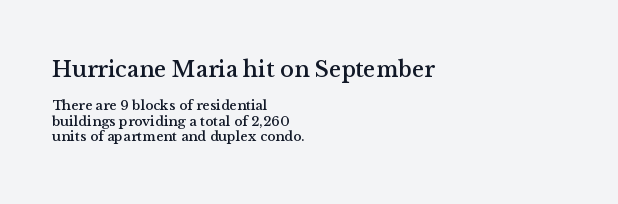
Q: Is the text italic (slanted)? A: No, it is upright.
Q: Is the text underlined? A: No.
Q: How is the paragraph aligned? A: Left-aligned.
Q: Is the spacing between letters normal or unusually wide? A: Normal.
Q: Is the spacing between lines tight, normal or loose? A: Tight.
Q: Which block of text is set in a larger size, the first (top) or the second (bottom)? A: The first (top) one.
